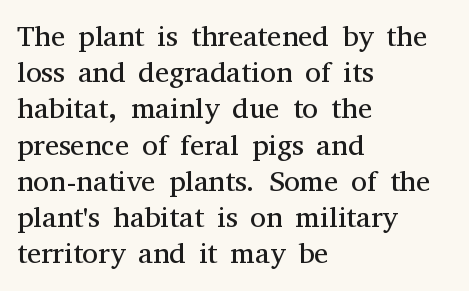
The image shows 29 px regular-weight serif type, upright; set left-aligned, normal line spacing (1.25x), normal letter spacing, not underlined; medium stroke contrast and a medium x-height.
